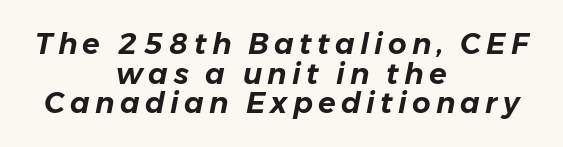
Both edges are ragged and mirror each other, which tells us the setting is centered. Here the designer chose a conventional face with non-uniform glyph widths. Is there much room between lines? No — they nearly touch. Rendered with sloped, italic letterforms.
